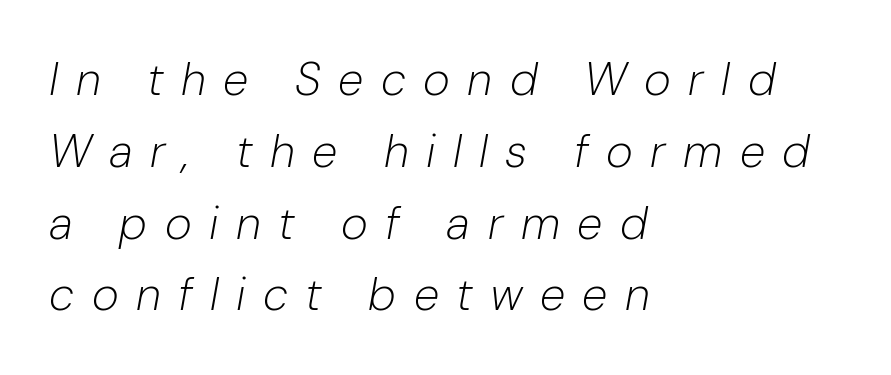
The words here are not underlined. The rag falls on the right side of this text block. The axis of the letterforms is tilted away from vertical. Does the leading feel generous? No, just average.
